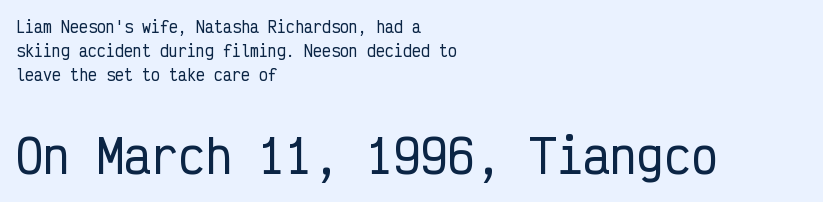
Q: Is the text italic (slanted)? A: No, it is upright.
Q: Is the typeface a serif or a sans-serif typeface? A: Sans-serif.
Q: Is the text underlined? A: No.
Q: How is the paragraph aligned? A: Left-aligned.
Q: Is the spacing between letters normal or unusually wide? A: Normal.
Q: Is the spacing between lines tight, normal or loose? A: Normal.
Q: Which block of text is set in a larger size, the first (top) or the second (bottom)? A: The second (bottom) one.
Q: Width (condensed, normal, or wide)? A: Condensed.
Q: Stroke contrast? A: Low.
Q: x-height? A: Medium.
Q: Monospaced? A: Yes.
